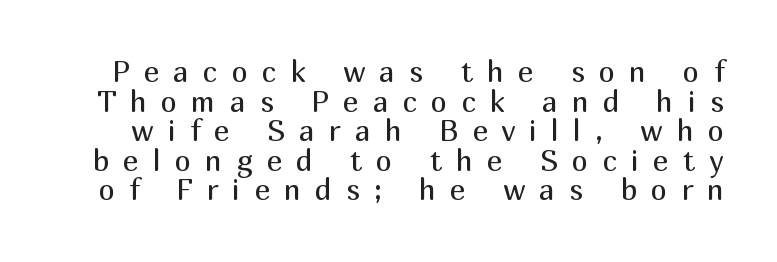
Q: Is the text bold? A: No.
Q: Is the text italic (slanted)? A: No, it is upright.
Q: Is the typeface a serif or a sans-serif typeface? A: Sans-serif.
Q: Is the text underlined? A: No.
Q: Is the spacing between letters normal or unusually wide? A: Unusually wide.
Q: Is the spacing between lines tight, normal or loose? A: Tight.
Q: Width (condensed, normal, or wide)? A: Normal.
Q: Stroke contrast? A: Medium.
Q: x-height? A: Medium.
Q: Monospaced? A: No.
